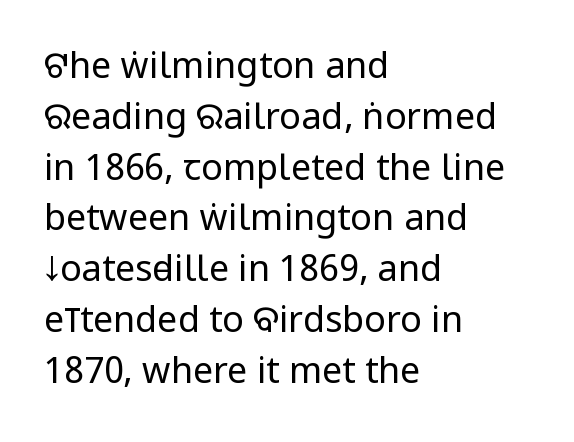
The image shows 36 px regular-weight, condensed sans-serif type, upright; set left-aligned, normal line spacing (1.41x), normal letter spacing, not underlined; low stroke contrast and a large x-height.
